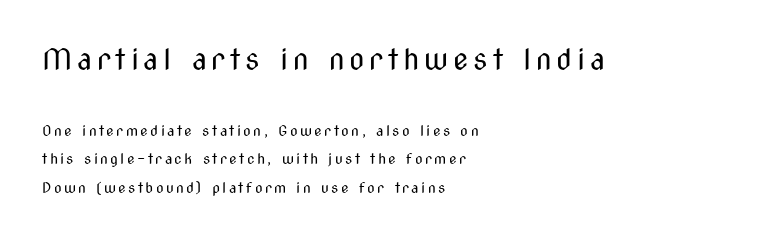
In this sample the first text group is rendered at the bigger scale. These lines are set flush left with a ragged right edge. If you drew a line through each stem, it would be perfectly vertical. Is this a sans? Yes — the strokes have no serifs.
